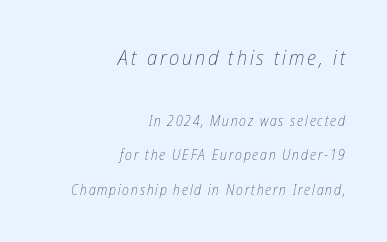
Q: Is the text bold? A: No.
Q: Is the text italic (slanted)? A: Yes, it leans right by about 12 degrees.
Q: Is the text underlined? A: No.
Q: How is the paragraph aligned? A: Right-aligned.
Q: Is the spacing between lines tight, normal or loose? A: Loose.
Q: Which block of text is set in a larger size, the first (top) or the second (bottom)? A: The first (top) one.
